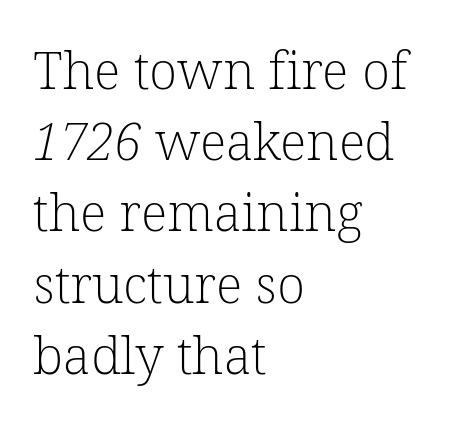
{"serif": "yes", "bold": "no", "weight": "light", "width": "normal", "stroke_contrast": "low", "x_height": "medium", "monospaced": "no", "underline": "no", "align": "left", "line_spacing": "normal", "line_spacing_ratio": 1.37, "letter_spacing": "normal", "letter_spacing_em": 0.0, "glyph_px": 52}
